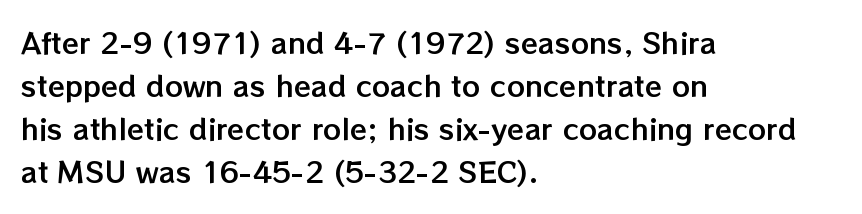
The image shows 28 px text type, upright; set left-aligned, normal line spacing (1.54x), normal letter spacing, not underlined; low stroke contrast and a medium x-height.
